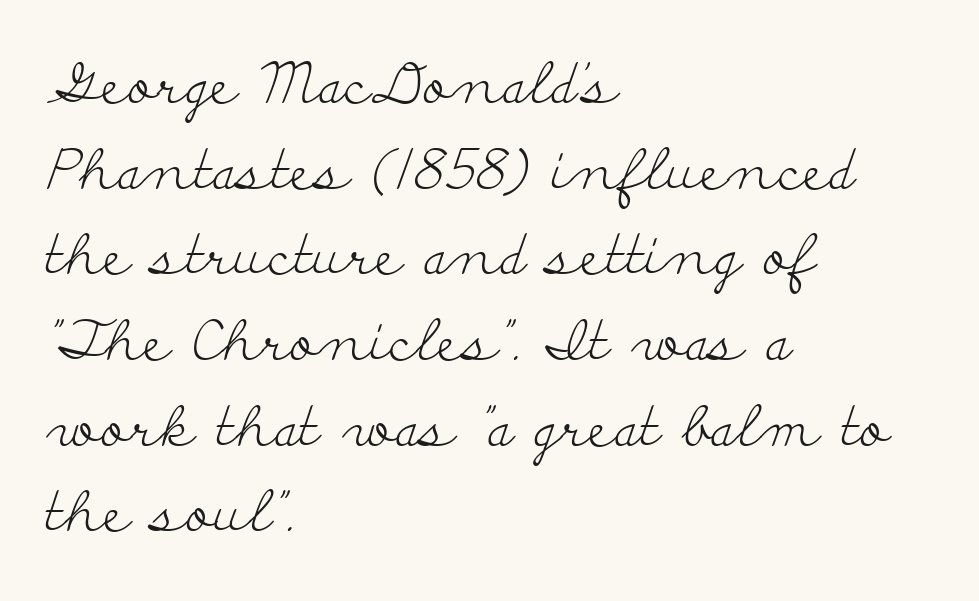
{"serif": "yes", "bold": "no", "weight": "light", "width": "wide", "stroke_contrast": "low", "x_height": "small", "monospaced": "no", "underline": "no", "align": "left", "line_spacing": "normal", "line_spacing_ratio": 1.53, "letter_spacing": "normal", "letter_spacing_em": 0.0, "glyph_px": 56}
